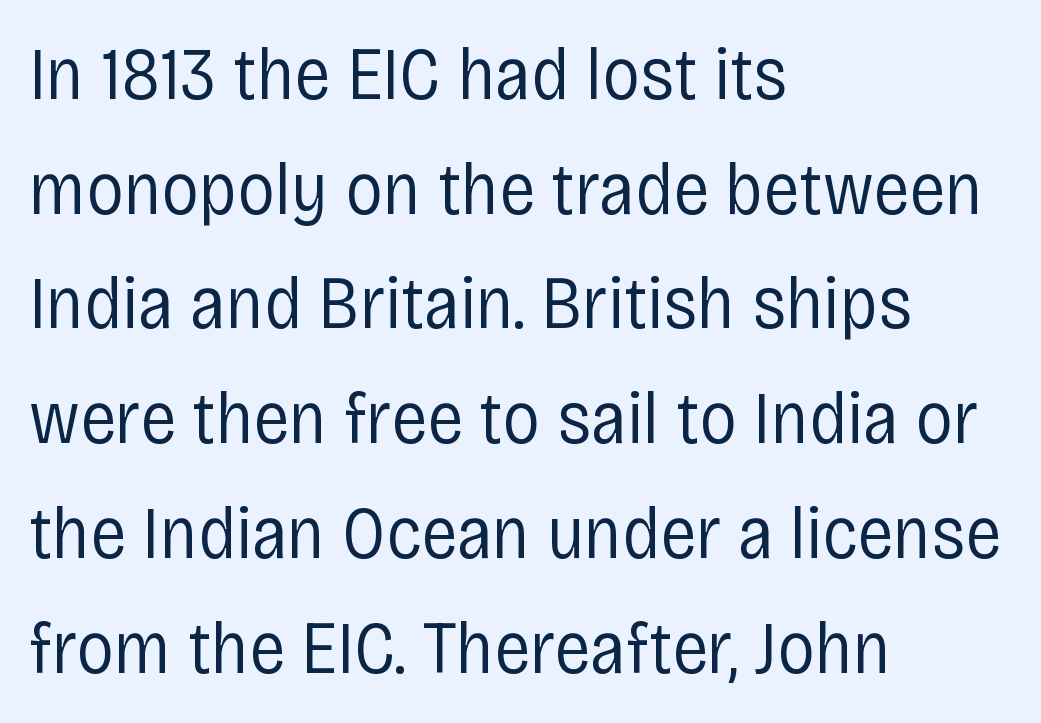
You could not count columns in this text — the font is proportionally spaced. This is not heavy type; no bold has been used. Nobody drew a line under any word here. You can tell from the bare stems that sans-serif type was used.
